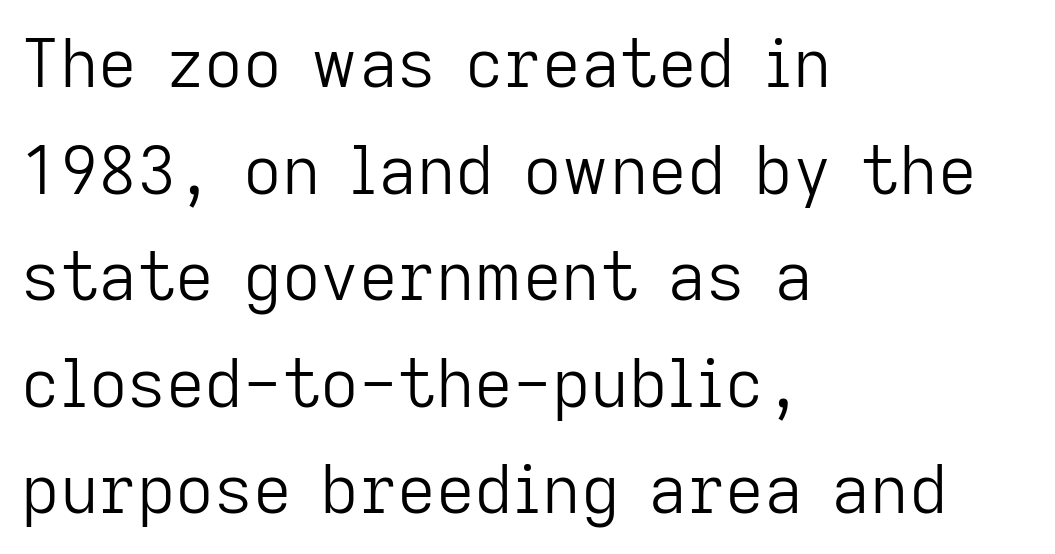
Q: Is the text bold? A: No.
Q: Is the text italic (slanted)? A: No, it is upright.
Q: Is the typeface a serif or a sans-serif typeface? A: Sans-serif.
Q: Is the text underlined? A: No.
Q: How is the paragraph aligned? A: Left-aligned.
Q: Is the spacing between letters normal or unusually wide? A: Normal.
Q: Is the spacing between lines tight, normal or loose? A: Normal.
Q: Width (condensed, normal, or wide)? A: Normal.
Q: Stroke contrast? A: Low.
Q: x-height? A: Medium.
Q: Monospaced? A: No.
